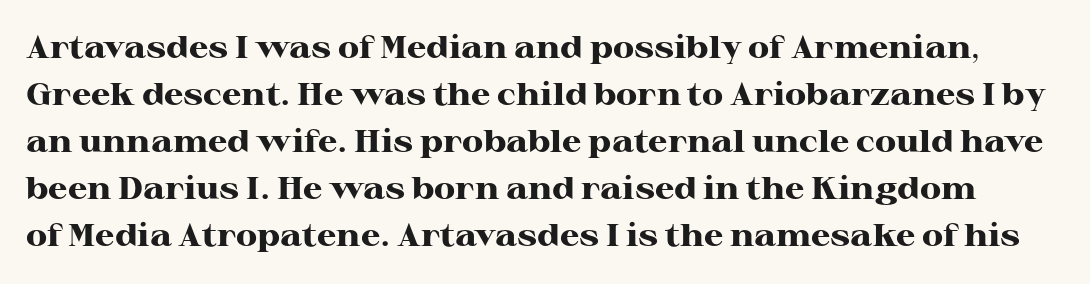
Nobody touched the tracking dial on this one. Summary of weight: heavy, a full bold. This rendering features lettering with no underline. Upright lettering throughout.
